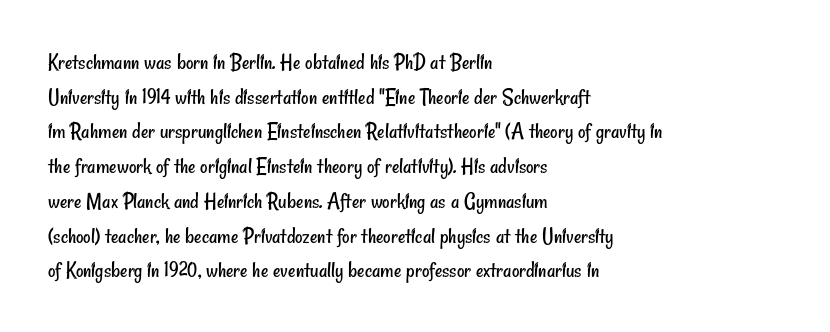
The image shows 23 px text type; set left-aligned, normal line spacing (1.51x), normal letter spacing, not underlined.
